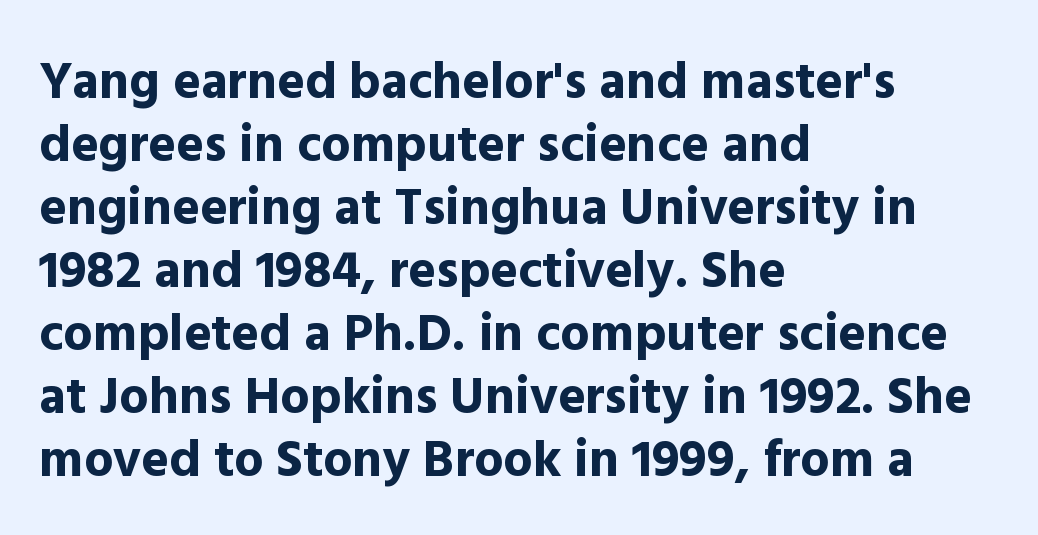
{"serif": "no", "italic": "no", "bold": "yes", "weight": "bold", "width": "normal", "x_height": "medium", "monospaced": "no", "underline": "no", "align": "left", "line_spacing_ratio": 1.21, "letter_spacing": "normal", "letter_spacing_em": 0.0, "glyph_px": 52}
